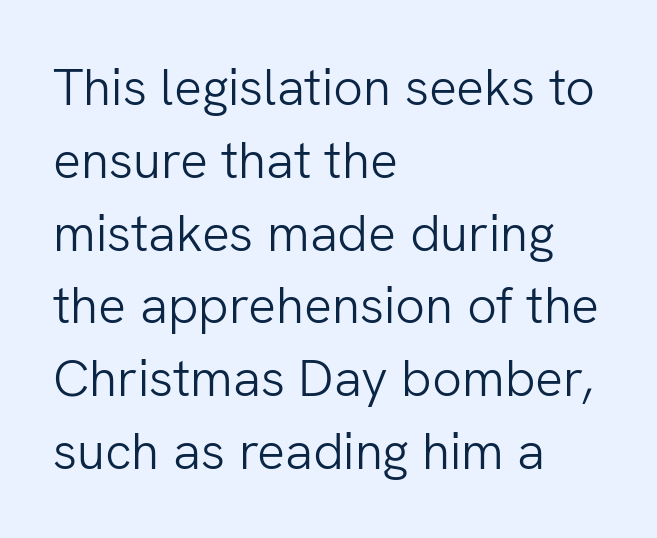
Does the leading feel generous? No, just average. The baseline area is clear. The font family rendered here belongs to the sans-serif group. You could call the tracking neutral — neither tight nor loose.
